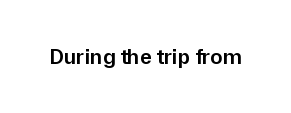
Q: Is the text bold? A: Semi-bold.
Q: Is the text italic (slanted)? A: No, it is upright.
Q: Is the text underlined? A: No.
Q: Is the spacing between letters normal or unusually wide? A: Normal.
